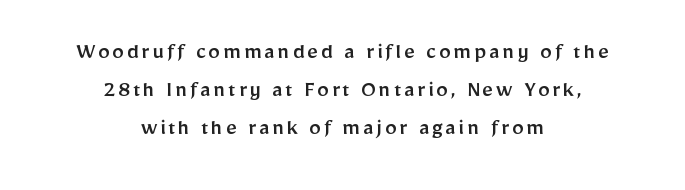
Q: Is the text italic (slanted)? A: No, it is upright.
Q: Is the text underlined? A: No.
Q: How is the paragraph aligned? A: Centered.
Q: Is the spacing between lines tight, normal or loose? A: Normal.
